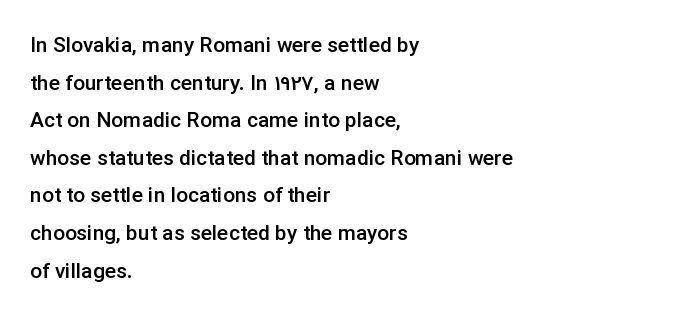
Q: Is the text bold? A: Semi-bold.
Q: Is the text italic (slanted)? A: No, it is upright.
Q: Is the text underlined? A: No.
Q: How is the paragraph aligned? A: Left-aligned.
Q: Is the spacing between letters normal or unusually wide? A: Normal.
